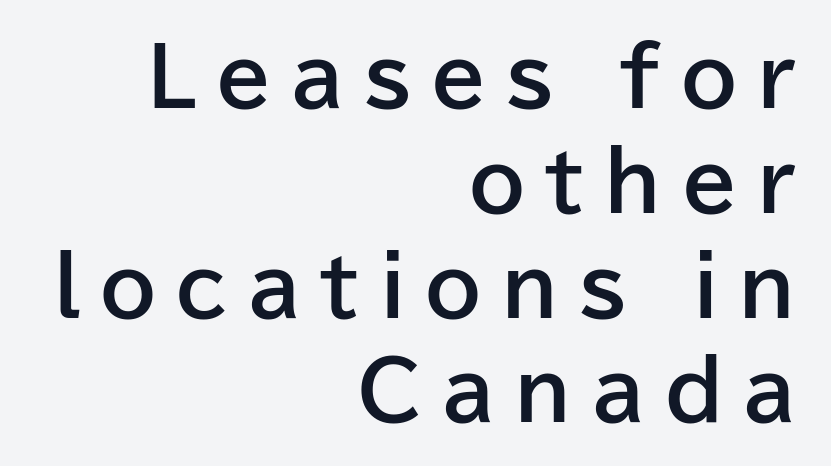
Q: Is the text bold? A: Yes.
Q: Is the text italic (slanted)? A: No, it is upright.
Q: Is the typeface a serif or a sans-serif typeface? A: Sans-serif.
Q: Is the text underlined? A: No.
Q: How is the paragraph aligned? A: Right-aligned.
Q: Is the spacing between letters normal or unusually wide? A: Unusually wide.
Q: Is the spacing between lines tight, normal or loose? A: Normal.
Q: Width (condensed, normal, or wide)? A: Normal.
Q: Stroke contrast? A: Low.
Q: x-height? A: Medium.
Q: Monospaced? A: No.
